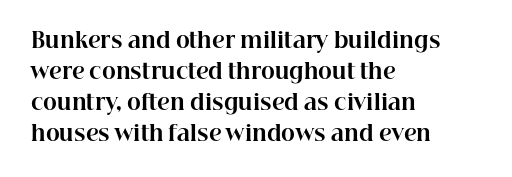
Q: Is the text bold? A: Yes.
Q: Is the text italic (slanted)? A: No, it is upright.
Q: Is the text underlined? A: No.
Q: How is the paragraph aligned? A: Left-aligned.
Q: Is the spacing between letters normal or unusually wide? A: Normal.
Q: Is the spacing between lines tight, normal or loose? A: Normal.
